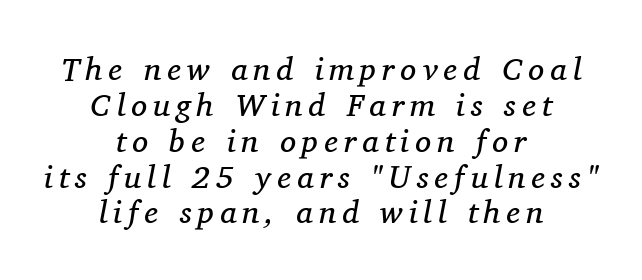
The image shows 32 px regular-weight serif type, italic (leaning right); set centered, tight line spacing (1.12x), not underlined; medium stroke contrast and a medium x-height.
